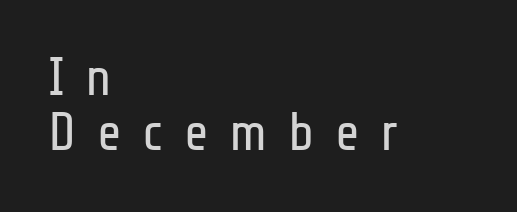
These lines are rendered in a variable-pitch font. The line-height multiplier appears low, near solid setting. Here the glyphs are tracked loosely, breaking word shapes into spaced letters. Bare-footed words on every line. Letters have the restrained weight of plain body copy at most.
